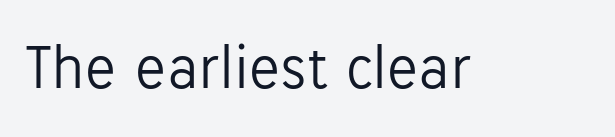
A typesetter would call this zero additional tracking. Note the varied advance widths — an 'i' is clearly narrower than an 'm'. This sample uses a sans-serif face. Is the stroke heavy? The answer is a plain regular-or-lighter. Check under the words: just untouched page.
